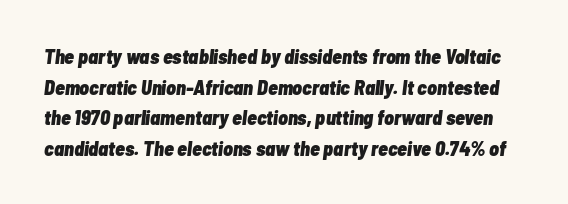
{"italic": "yes", "lean": "right", "slant_degrees": 7, "bold": "yes", "underline": "no", "line_spacing": "normal", "line_spacing_ratio": 1.53, "letter_spacing": "normal", "letter_spacing_em": 0.0, "glyph_px": 20}
